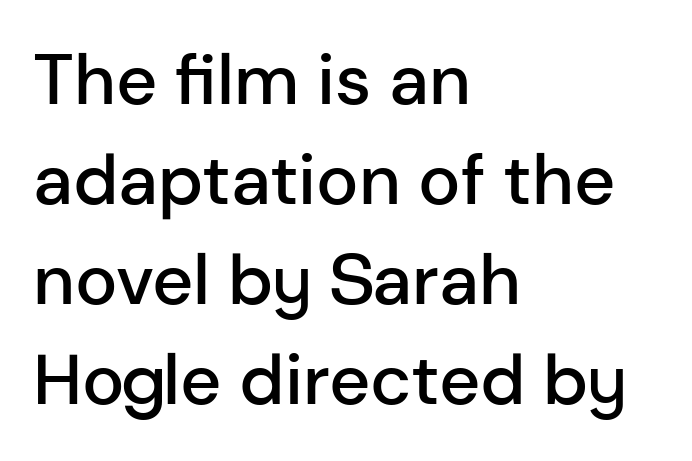
Q: Is the text bold? A: Semi-bold.
Q: Is the text italic (slanted)? A: No, it is upright.
Q: Is the typeface a serif or a sans-serif typeface? A: Sans-serif.
Q: Is the text underlined? A: No.
Q: How is the paragraph aligned? A: Left-aligned.
Q: Is the spacing between letters normal or unusually wide? A: Normal.
Q: Is the spacing between lines tight, normal or loose? A: Normal.
Q: Width (condensed, normal, or wide)? A: Normal.
Q: Stroke contrast? A: Low.
Q: x-height? A: Medium.
Q: Monospaced? A: No.
